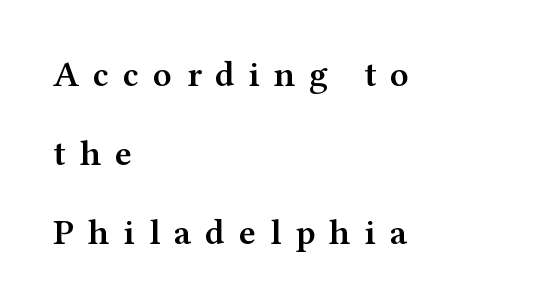
Q: Is the text bold? A: Semi-bold.
Q: Is the text italic (slanted)? A: No, it is upright.
Q: Is the typeface a serif or a sans-serif typeface? A: Serif.
Q: Is the text underlined? A: No.
Q: How is the paragraph aligned? A: Left-aligned.
Q: Is the spacing between letters normal or unusually wide? A: Unusually wide.
Q: Is the spacing between lines tight, normal or loose? A: Loose.
Q: Width (condensed, normal, or wide)? A: Wide.
Q: Stroke contrast? A: Medium.
Q: x-height? A: Medium.
Q: Monospaced? A: No.
